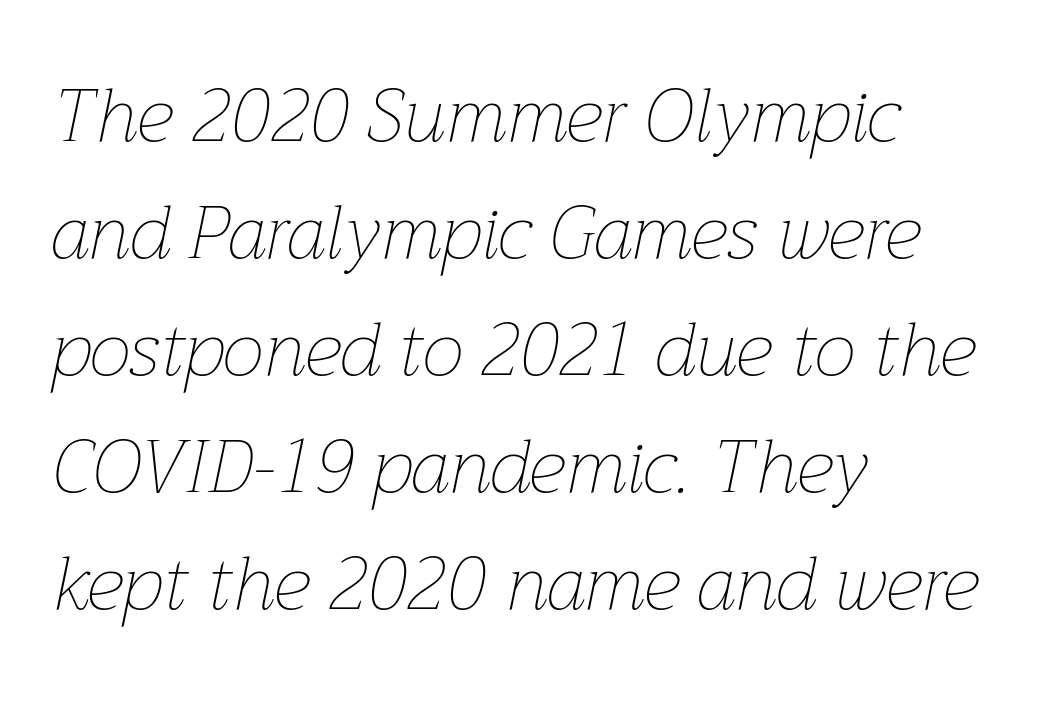
Underlining? Definitely not there. The lines in this sample share a left origin and differ only in where they stop. Is the letter spacing exaggerated? No — it looks like the ordinary default. The letters are slanted; this is an italic face. The letters advance in unequal steps, a hallmark of proportional type. The letterforms sit at book weight or below.
